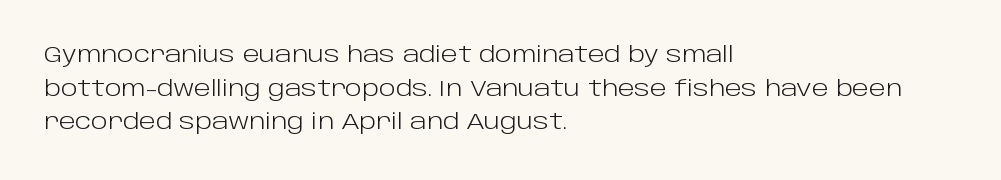
Unbolded letterforms with no extra heft. The letterforms sit shoulder to shoulder at normal distance. Line spacing here is normal. Glance below the letters and you will spot only blank space. Visually the block forms a straight wall on the left and a jagged coastline on the right.
